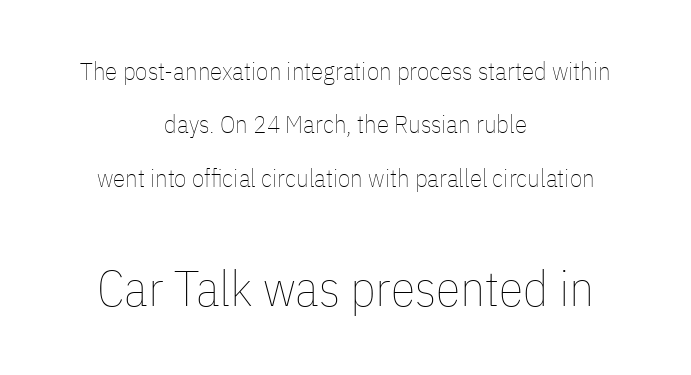
{"italic": "no", "bold": "no", "weight": "thin", "width": "condensed", "stroke_contrast": "low", "x_height": "medium", "monospaced": "no", "underline": "no", "align": "center", "line_spacing": "loose", "line_spacing_ratio": 2.14, "letter_spacing": "normal", "letter_spacing_em": 0.0, "larger_block": "second", "size_ratio": 2.0, "glyph_px": 50}
